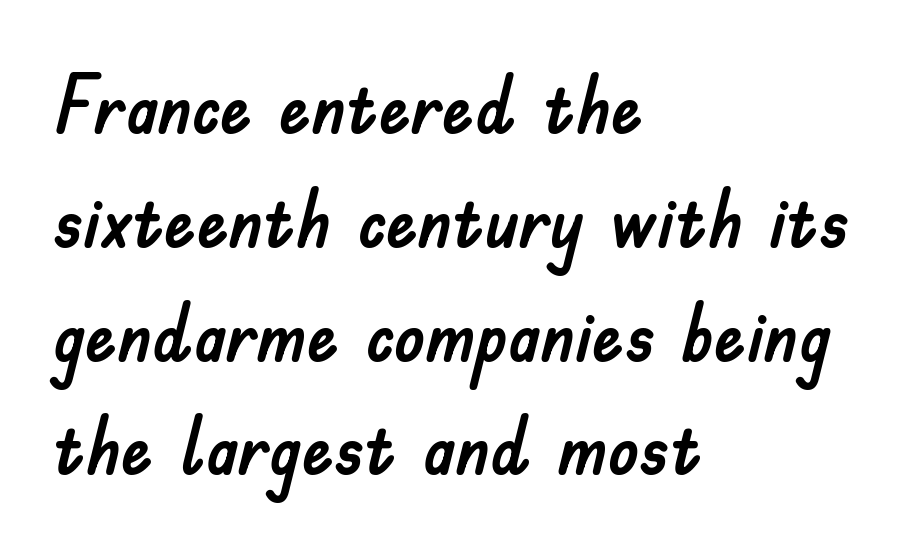
The ragged edge is on the right, which tells us the setting is flush left. Characters follow at the spacing the type designer built in. Rows of type keep a routine distance in the vertical direction.
